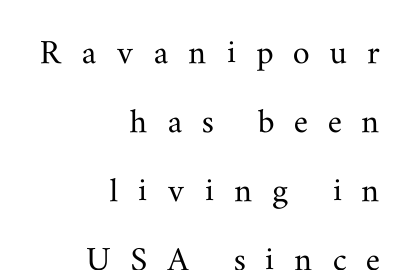
Typographically, this falls in the serif category. The letters advance in unequal steps, a hallmark of proportional type. The specimen omits any rule beneath the text block's lines. Every row of glyphs terminates at an identical x-position on the right. The space between consecutive lines is moderate. Tracking here is generous; glyphs stand well apart from one another.
